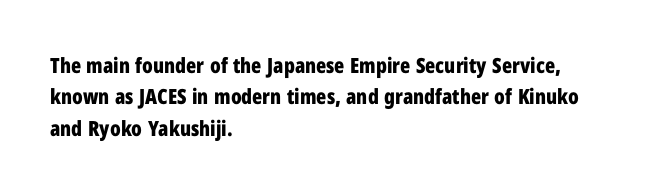
The image shows 21 px bold type, upright; set left-aligned, normal line spacing (1.5x), normal letter spacing, not underlined.
